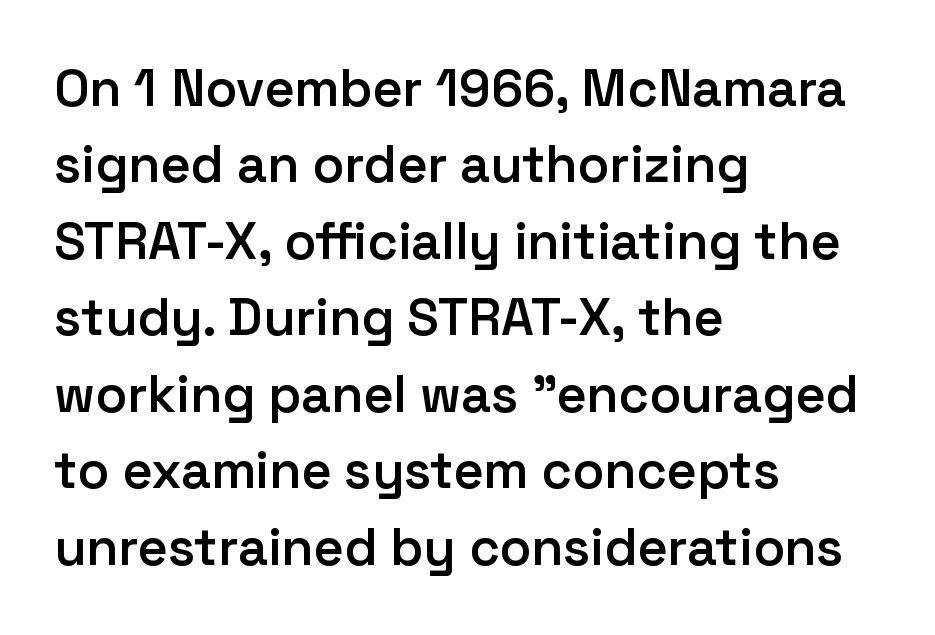
Q: Is the text bold? A: Semi-bold.
Q: Is the text italic (slanted)? A: No, it is upright.
Q: Is the typeface a serif or a sans-serif typeface? A: Sans-serif.
Q: Is the text underlined? A: No.
Q: How is the paragraph aligned? A: Left-aligned.
Q: Is the spacing between letters normal or unusually wide? A: Normal.
Q: Is the spacing between lines tight, normal or loose? A: Normal.
Q: Width (condensed, normal, or wide)? A: Normal.
Q: Stroke contrast? A: Low.
Q: x-height? A: Medium.
Q: Monospaced? A: No.
